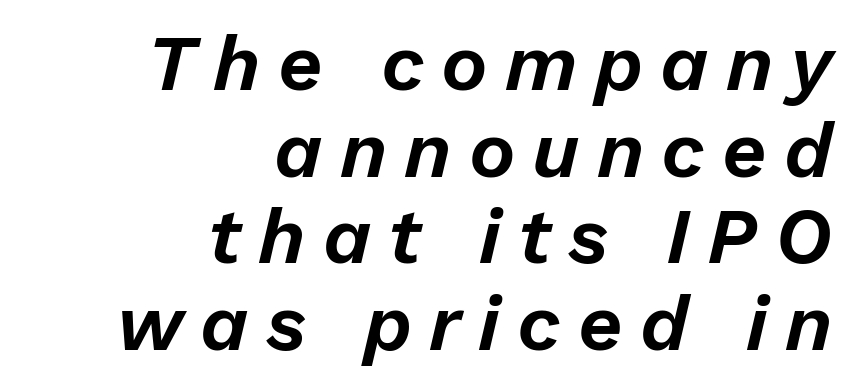
The image shows 78 px text type, italic (leaning right); set right-aligned, tight line spacing (1.11x), unusually wide letter spacing (+0.22 em), not underlined; low stroke contrast and a medium x-height.
